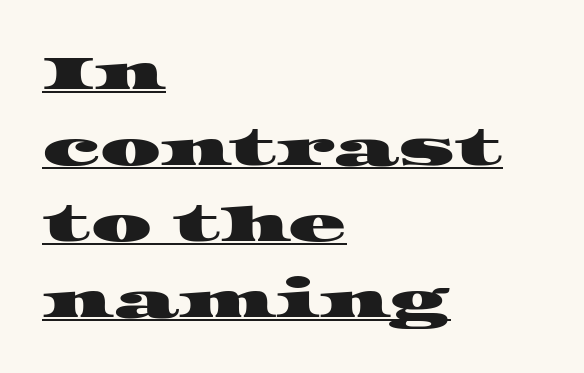
A serif font was chosen for this passage. Nobody touched the tracking dial on this one. What decoration does the sample have? An underline. The passage is arranged the way most books set body copy — flush left.
